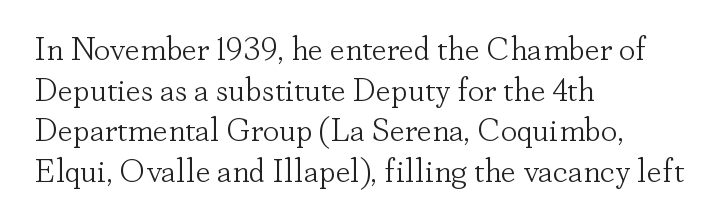
Underline: absent. When letters stand straight like this, we call the style roman or upright. Each letter keeps its own natural width here, so spacing adapts to shape. The text was rendered using a seriffed face with decorative stroke endings. Compared with a typical body face, this is equally light or lighter still. A classic flush-left, rag-right setting is used for this passage.
